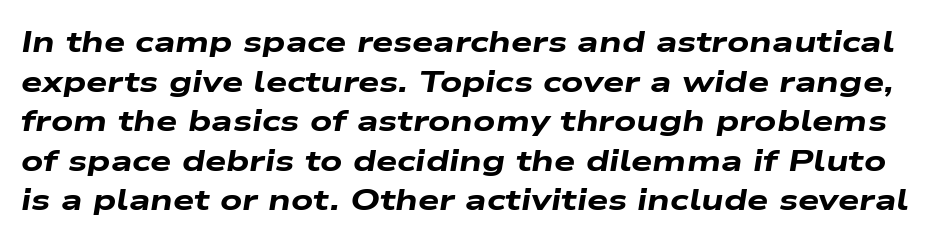
Stroke thickness is high; the sample reads as a true bold. The designer left line spacing at the default. Letter spacing: default. Style check: oblique.
